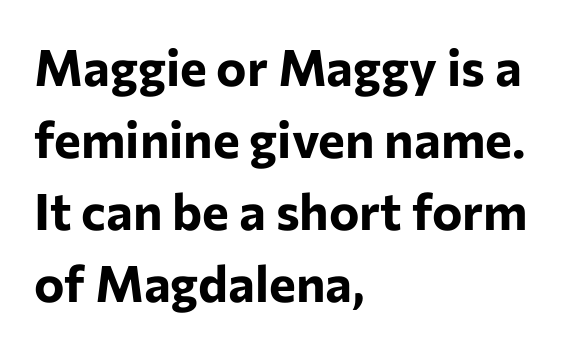
The image shows 51 px bold sans-serif type, upright; set left-aligned, normal line spacing (1.41x), normal letter spacing, not underlined; low stroke contrast and a medium x-height.
